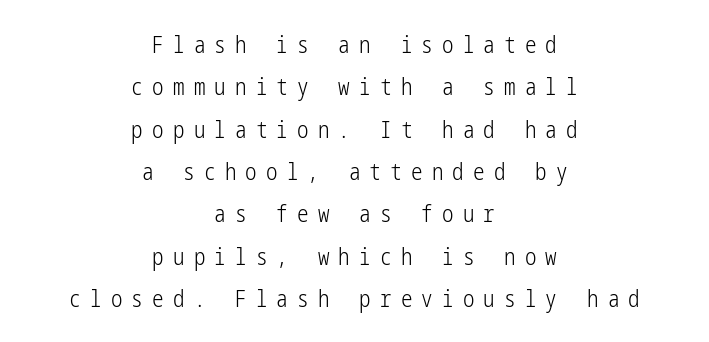
The image shows 23 px text type, upright; set centered, line spacing 1.84x, unusually wide letter spacing (+0.4 em), not underlined.
